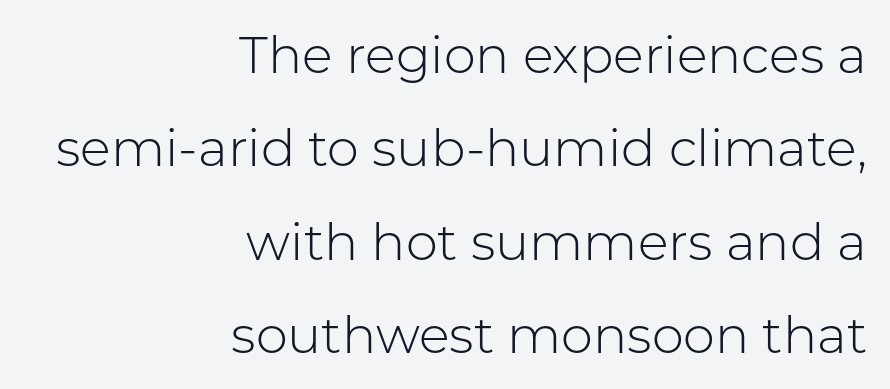
{"serif": "no", "italic": "no", "bold": "no", "weight": "light", "width": "normal", "stroke_contrast": "low", "x_height": "medium", "monospaced": "no", "underline": "no", "align": "right", "line_spacing_ratio": 1.83, "letter_spacing": "normal", "letter_spacing_em": 0.0, "glyph_px": 51}
